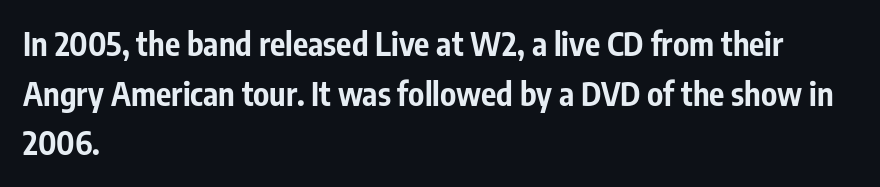
The image shows 32 px bold, condensed sans-serif type, upright; set left-aligned, normal line spacing (1.55x), normal letter spacing, not underlined; low stroke contrast and a medium x-height.
